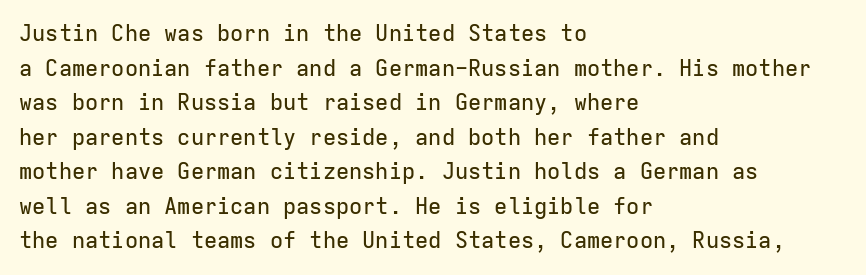
The setting favours the left margin, as ordinary paragraphs usually do. The letters stand straight up with perfectly vertical stems. Baseline-to-baseline distance is the conventional proportion of letter height. Beneath every word, the page is bare. Is the letter spacing exaggerated? No — it looks like the ordinary default.
